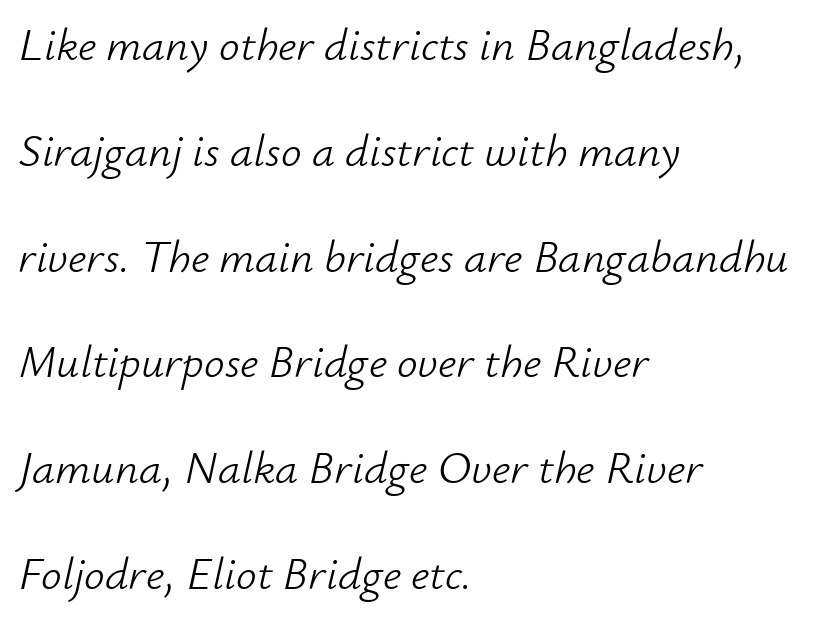
The image shows 46 px light type, italic (leaning right); set left-aligned, loose line spacing (2.3x), normal letter spacing, not underlined; low stroke contrast and a small x-height.
